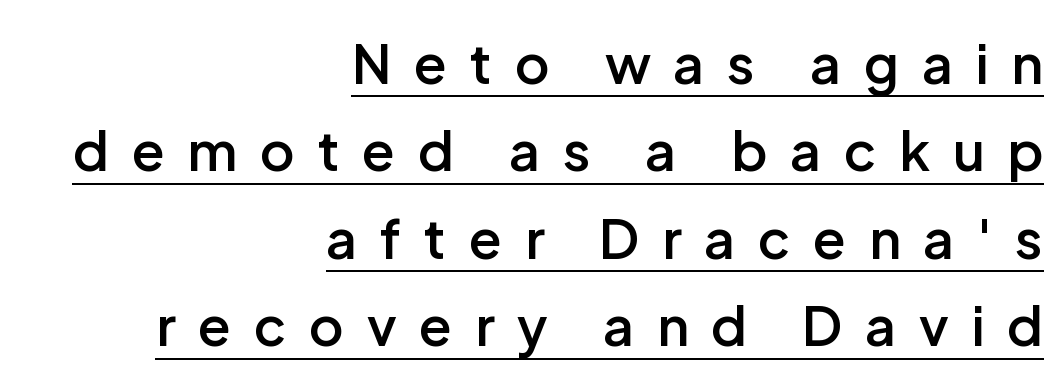
If you drew a ruler down the right edge, every line would touch it. The rendering uses a moderate line-height, typical for paragraphs. If you drew a line through each stem, it would be perfectly vertical. Letter spacing: wide.
